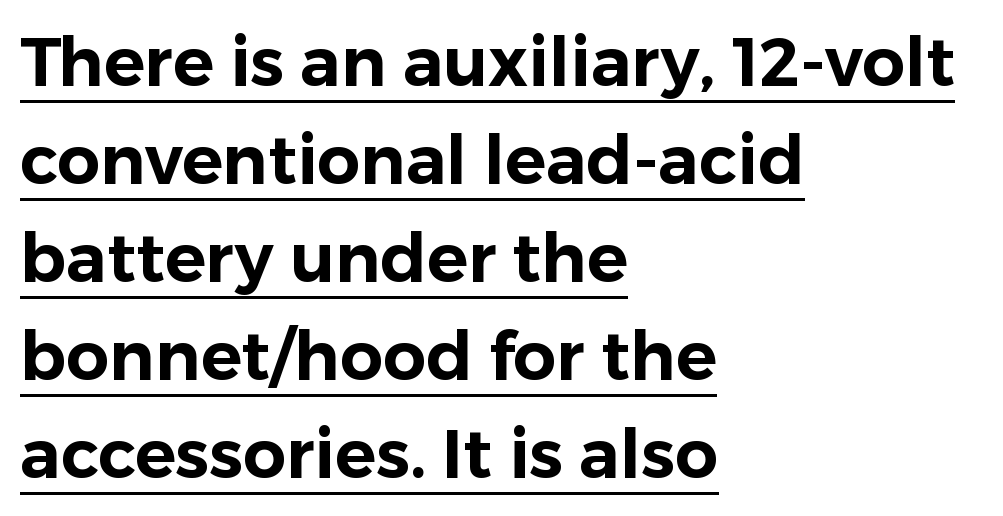
The passage shown is typeset with a sans-serif family. Each line of the rendering has a horizontal stroke beneath the glyphs. This sample is left-justified, so line endings fall wherever the words run out. The passage shown stacks its lines at a standard gap. Tall strokes in this sample are plumb rather than angled. How are the letters spaced? Ordinarily, with no added tracking.
